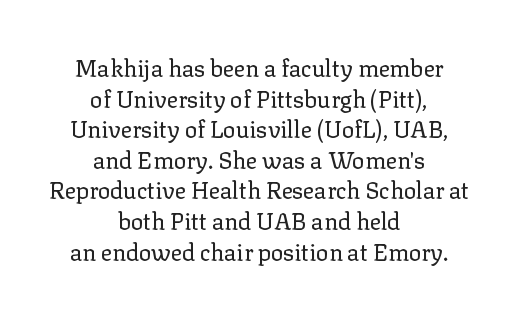
Q: Is the text bold? A: No.
Q: Is the text italic (slanted)? A: No, it is upright.
Q: Is the text underlined? A: No.
Q: How is the paragraph aligned? A: Centered.
Q: Is the spacing between letters normal or unusually wide? A: Normal.
Q: Is the spacing between lines tight, normal or loose? A: Normal.
